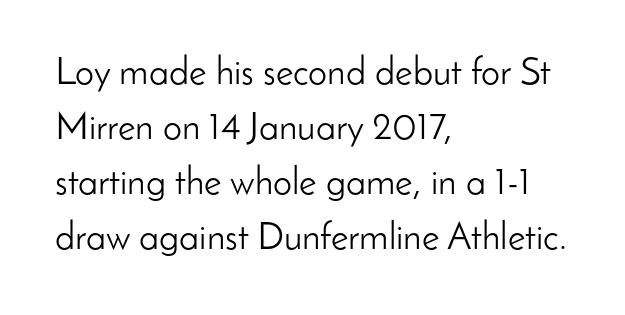
Q: Is the text bold? A: No.
Q: Is the text italic (slanted)? A: No, it is upright.
Q: Is the typeface a serif or a sans-serif typeface? A: Sans-serif.
Q: Is the text underlined? A: No.
Q: How is the paragraph aligned? A: Left-aligned.
Q: Is the spacing between letters normal or unusually wide? A: Normal.
Q: Is the spacing between lines tight, normal or loose? A: Normal.
Q: Width (condensed, normal, or wide)? A: Normal.
Q: Stroke contrast? A: Low.
Q: x-height? A: Small.
Q: Monospaced? A: No.
